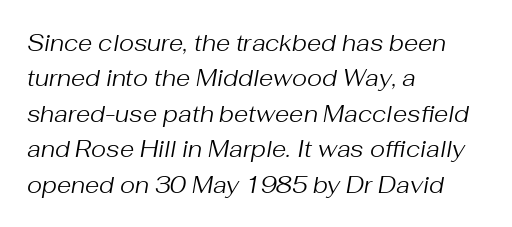
The whole block is typeset with a tilt. The space beneath each line is pristine and unruled. What stands out about the letter spacing? Nothing — it is the standard amount. This rendering uses left alignment, leaving the right contour irregular. Heaviness? Minimal to ordinary, like unemphasized prose. Normally led — the rows are evenly, conventionally spaced.
